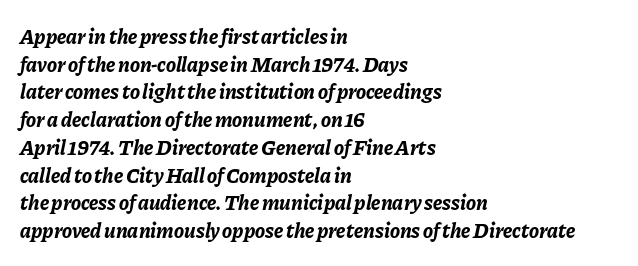
The image shows 21 px bold type, italic (leaning right); set left-aligned, normal line spacing (1.32x), normal letter spacing, not underlined.
